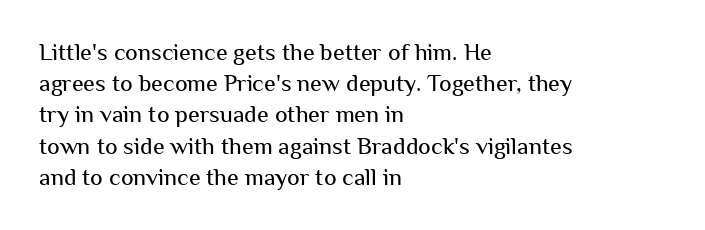
The ragged edge is on the right, which tells us the setting is flush left. The passage shown is not underscored anywhere. These lines were composed using upright roman letters. This sample uses plain, unmodified letter spacing. Reading down the column, the eye jumps a familiar distance to each next line.
